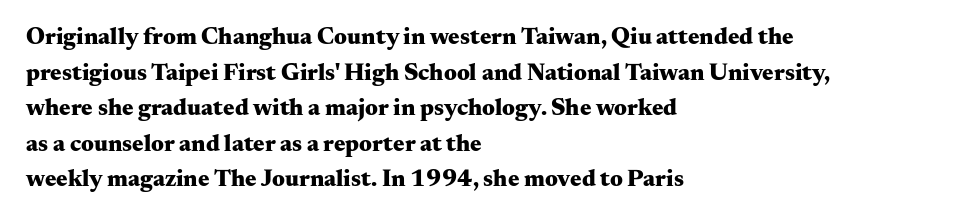
{"italic": "no", "bold": "yes", "underline": "no", "align": "left", "line_spacing": "normal", "line_spacing_ratio": 1.48, "letter_spacing": "normal", "letter_spacing_em": 0.0, "glyph_px": 24}
